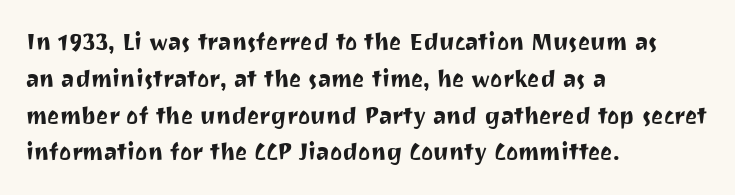
Q: Is the text italic (slanted)? A: No, it is upright.
Q: Is the text underlined? A: No.
Q: How is the paragraph aligned? A: Left-aligned.
Q: Is the spacing between letters normal or unusually wide? A: Normal.
Q: Is the spacing between lines tight, normal or loose? A: Normal.
